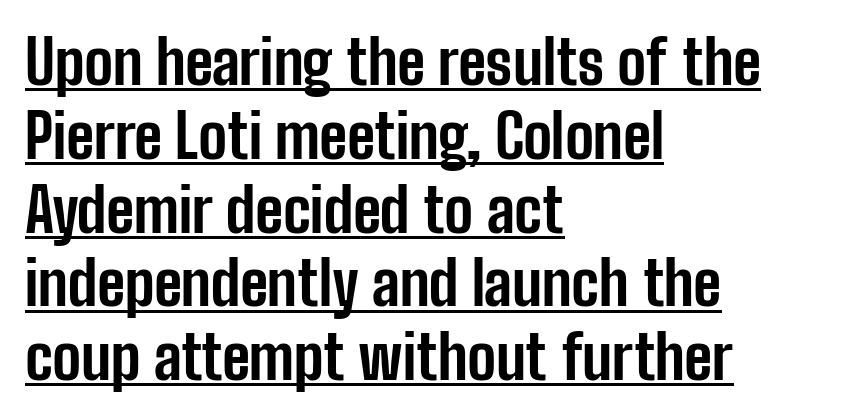
The image shows 60 px bold, condensed sans-serif type, upright; set left-aligned, line spacing 1.23x, normal letter spacing, underlined; low stroke contrast and a medium x-height.
